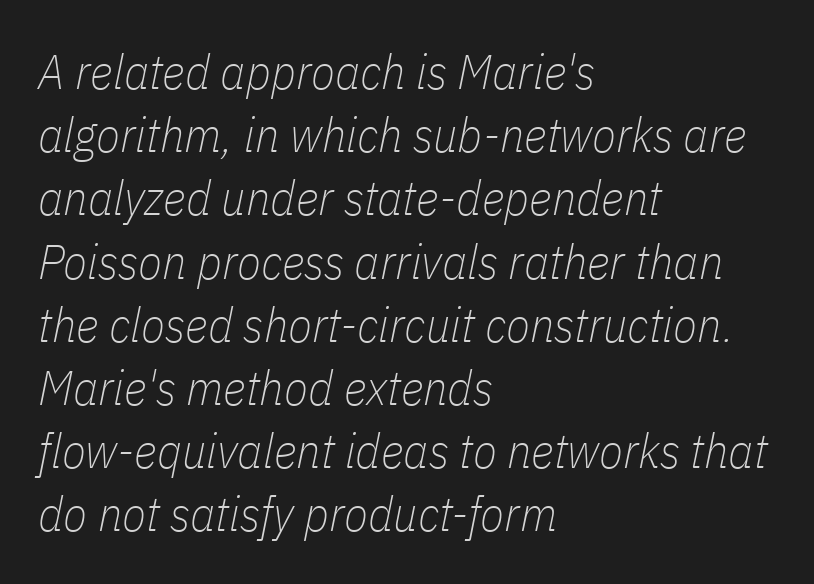
{"italic": "yes", "lean": "right", "slant_degrees": 11, "bold": "no", "weight": "thin", "width": "condensed", "stroke_contrast": "low", "x_height": "medium", "monospaced": "no", "underline": "no", "align": "left", "line_spacing": "normal", "line_spacing_ratio": 1.29, "letter_spacing": "normal", "letter_spacing_em": 0.0, "glyph_px": 49}
